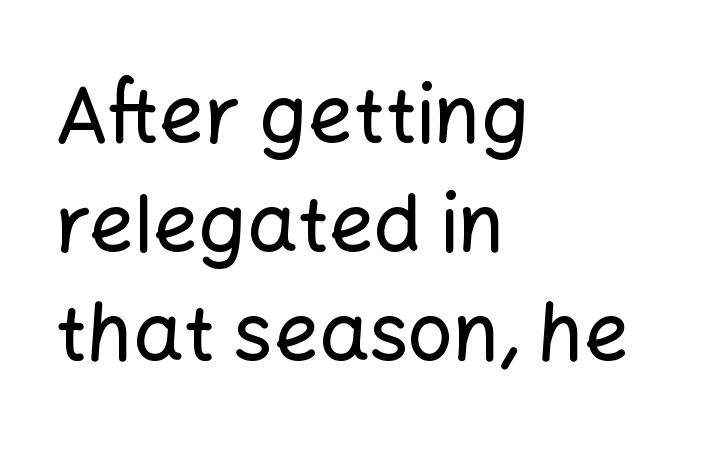
Q: Is the text italic (slanted)? A: No, it is upright.
Q: Is the typeface a serif or a sans-serif typeface? A: Sans-serif.
Q: Is the text underlined? A: No.
Q: How is the paragraph aligned? A: Left-aligned.
Q: Is the spacing between letters normal or unusually wide? A: Normal.
Q: Is the spacing between lines tight, normal or loose? A: Normal.
Q: Width (condensed, normal, or wide)? A: Normal.
Q: Stroke contrast? A: Low.
Q: x-height? A: Medium.
Q: Monospaced? A: No.
